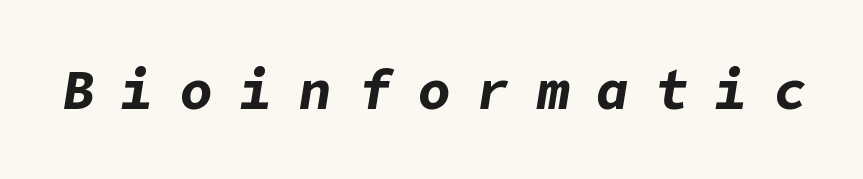
Q: Is the text bold? A: Yes.
Q: Is the text italic (slanted)? A: Yes, it leans right by about 9 degrees.
Q: Is the text underlined? A: No.
Q: Is the spacing between letters normal or unusually wide? A: Unusually wide.
Q: Width (condensed, normal, or wide)? A: Normal.
Q: Stroke contrast? A: Low.
Q: x-height? A: Medium.
